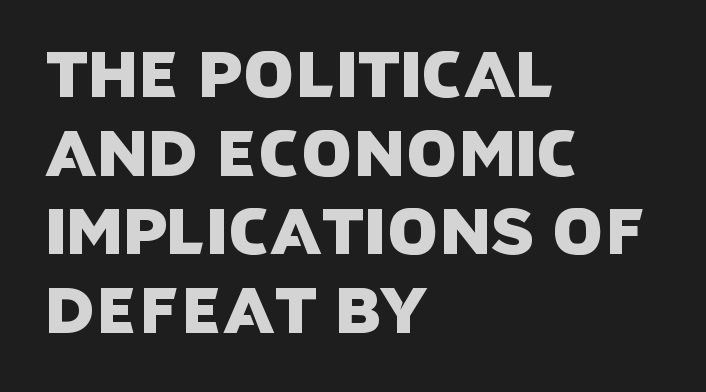
The image shows 65 px sans-serif type; set left-aligned, line spacing 1.21x, normal letter spacing, not underlined; low stroke contrast and a large x-height.
